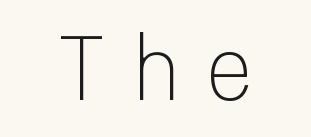
The characters display no serif detailing; their extremities are plain. The weight would be labelled regular, book, light, or lighter still. Someone cranked the tracking dial way up on this one. Every character here occupies the same horizontal width, giving the sample a typewriter-like rhythm. The lettering holds an erect, upright posture throughout. Beneath every word, the page is bare.
